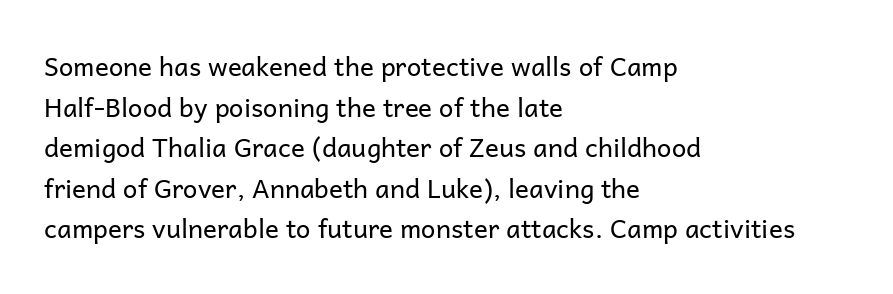
{"italic": "no", "bold": "no", "underline": "no", "align": "left", "line_spacing": "normal", "line_spacing_ratio": 1.56, "letter_spacing": "normal", "letter_spacing_em": 0.0, "glyph_px": 26}
